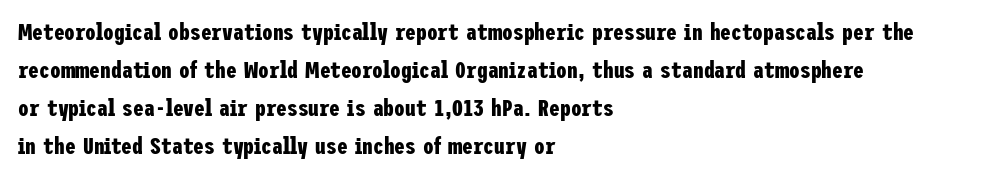
The space between consecutive lines is moderate. Alignment: flush left. The passage shown is not underscored anywhere. The type is set solid horizontally, with unmodified tracking. The characters look thick and weighty, a clear bold. Unlike italic type, these characters show no tilt at all.
